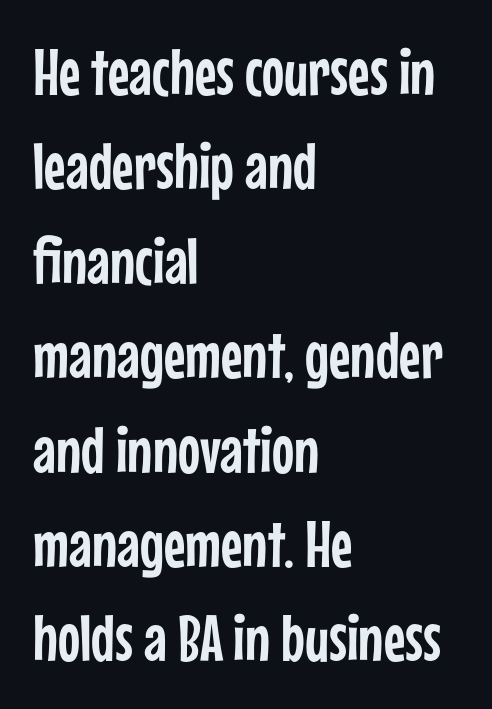
The image shows 66 px condensed sans-serif type, upright; set left-aligned, normal line spacing (1.43x), normal letter spacing, not underlined; low stroke contrast and a medium x-height.
